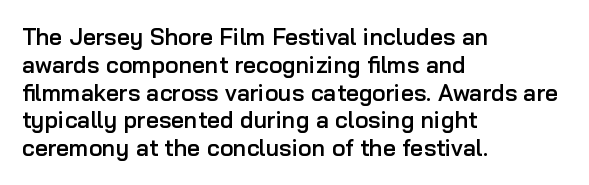
{"italic": "no", "bold": "semi", "underline": "no", "align": "left", "line_spacing_ratio": 1.21, "letter_spacing": "normal", "letter_spacing_em": 0.0, "glyph_px": 23}
